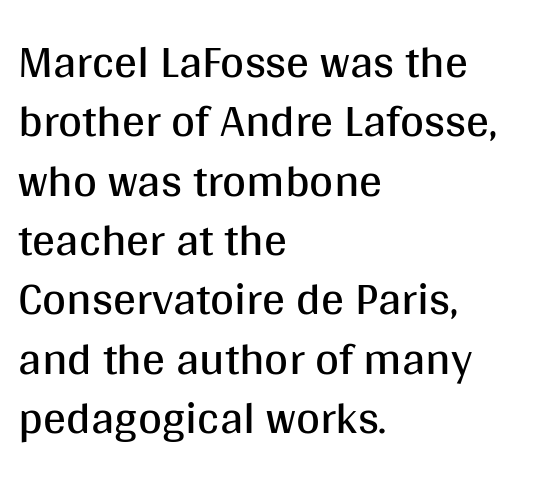
The characters are drawn with everyday or finer stroke widths. The space directly below the letters is spotless. The axis of the letterforms is exactly vertical. The rendering uses natural spacing where letterforms have individual widths.
